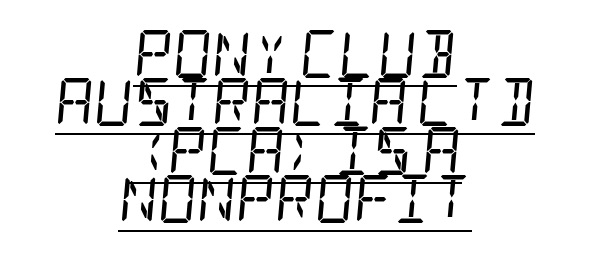
The image shows 48 px regular-weight, condensed serif type, italic (leaning right); set centered, tight line spacing (1.01x), normal letter spacing, underlined; low stroke contrast and a large x-height.
